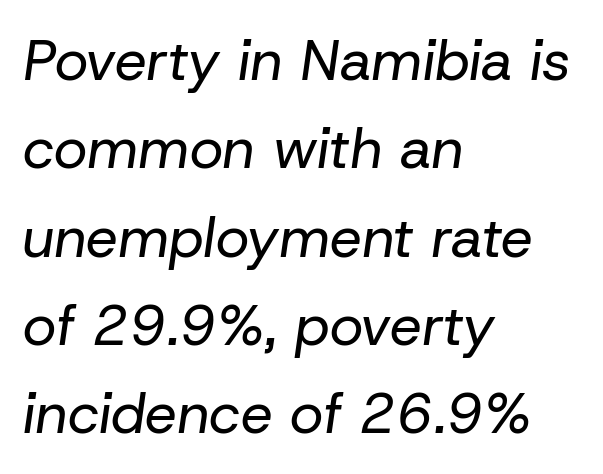
Q: Is the text bold? A: No.
Q: Is the text italic (slanted)? A: Yes, it leans right by about 8 degrees.
Q: Is the text underlined? A: No.
Q: How is the paragraph aligned? A: Left-aligned.
Q: Is the spacing between letters normal or unusually wide? A: Normal.
Q: Is the spacing between lines tight, normal or loose? A: Normal.
Q: Width (condensed, normal, or wide)? A: Normal.
Q: Stroke contrast? A: Low.
Q: x-height? A: Medium.
Q: Monospaced? A: No.
